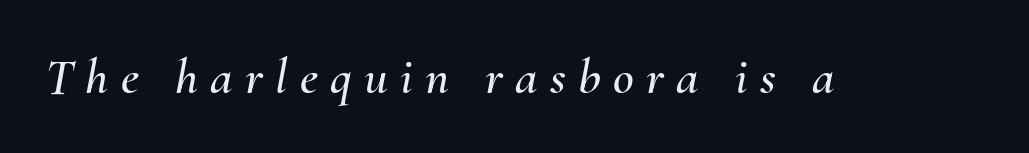
The letterforms stand isolated, each surrounded by extra space. The font's italic variant was chosen for this text. Character widths vary here, with narrow letters taking less room than wide ones. Unmarked baselines from the first word to the last.
